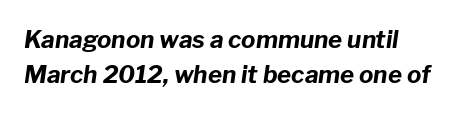
Italic: yes, the glyphs are oblique. Decoration check: the copy has no underline. Honestly, the row spacing looks completely unremarkable. Heft: maximum for text — a bold. A typesetter would call this zero additional tracking.
